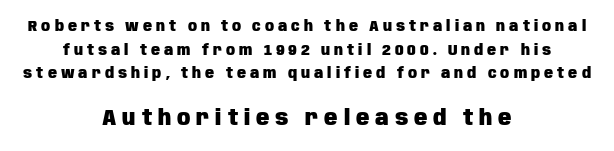
The image shows 22 px bold type, upright; set centered, normal line spacing (1.57x), unusually wide letter spacing (+0.27 em), not underlined; the second (bottom) block is 1.47x larger.
